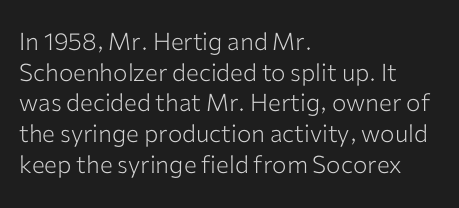
Q: Is the text bold? A: No.
Q: Is the text italic (slanted)? A: No, it is upright.
Q: Is the text underlined? A: No.
Q: How is the paragraph aligned? A: Left-aligned.
Q: Is the spacing between letters normal or unusually wide? A: Normal.
Q: Is the spacing between lines tight, normal or loose? A: Normal.
